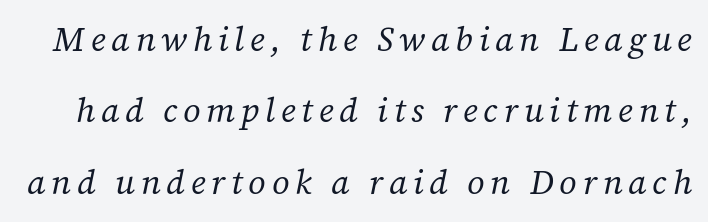
Q: Is the text bold? A: No.
Q: Is the text italic (slanted)? A: Yes, it leans right by about 12 degrees.
Q: Is the typeface a serif or a sans-serif typeface? A: Serif.
Q: Is the text underlined? A: No.
Q: Is the spacing between lines tight, normal or loose? A: Loose.
Q: Width (condensed, normal, or wide)? A: Normal.
Q: Stroke contrast? A: Low.
Q: x-height? A: Medium.
Q: Monospaced? A: No.
